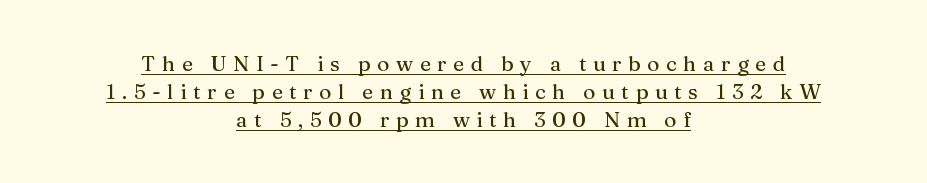
Q: Is the text italic (slanted)? A: No, it is upright.
Q: Is the text underlined? A: Yes.
Q: How is the paragraph aligned? A: Centered.
Q: Is the spacing between letters normal or unusually wide? A: Unusually wide.
Q: Is the spacing between lines tight, normal or loose? A: Normal.
